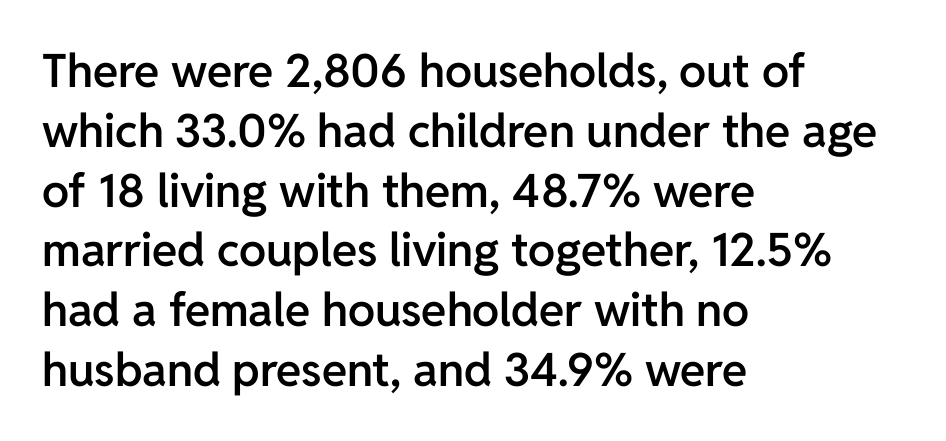
{"serif": "no", "italic": "no", "bold": "semi", "weight": "semibold", "width": "normal", "stroke_contrast": "low", "x_height": "medium", "monospaced": "no", "underline": "no", "align": "left", "line_spacing": "normal", "line_spacing_ratio": 1.3, "letter_spacing": "normal", "letter_spacing_em": 0.0, "glyph_px": 46}
